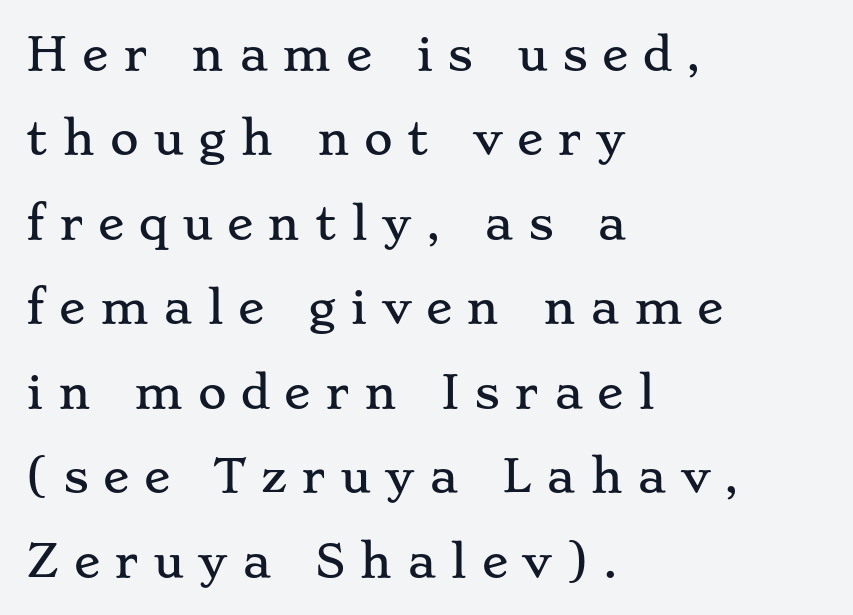
Q: Is the text italic (slanted)? A: No, it is upright.
Q: Is the typeface a serif or a sans-serif typeface? A: Serif.
Q: Is the text underlined? A: No.
Q: How is the paragraph aligned? A: Left-aligned.
Q: Is the spacing between letters normal or unusually wide? A: Unusually wide.
Q: Is the spacing between lines tight, normal or loose? A: Loose.
Q: Width (condensed, normal, or wide)? A: Wide.
Q: Stroke contrast? A: Low.
Q: x-height? A: Small.
Q: Monospaced? A: No.
